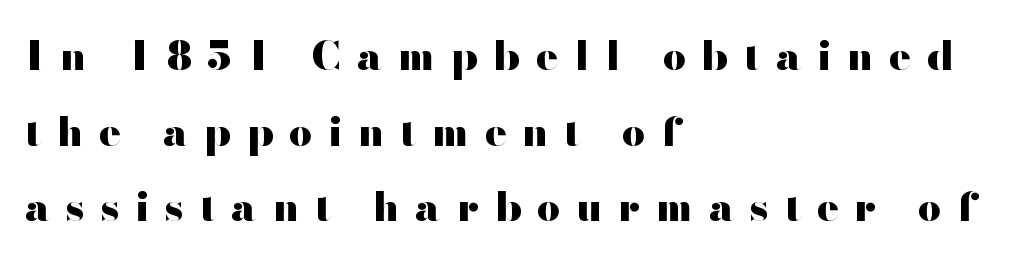
Q: Is the text bold? A: Yes.
Q: Is the text italic (slanted)? A: No, it is upright.
Q: Is the typeface a serif or a sans-serif typeface? A: Sans-serif.
Q: Is the text underlined? A: No.
Q: How is the paragraph aligned? A: Left-aligned.
Q: Is the spacing between letters normal or unusually wide? A: Unusually wide.
Q: Width (condensed, normal, or wide)? A: Wide.
Q: Stroke contrast? A: High.
Q: x-height? A: Small.
Q: Monospaced? A: No.
